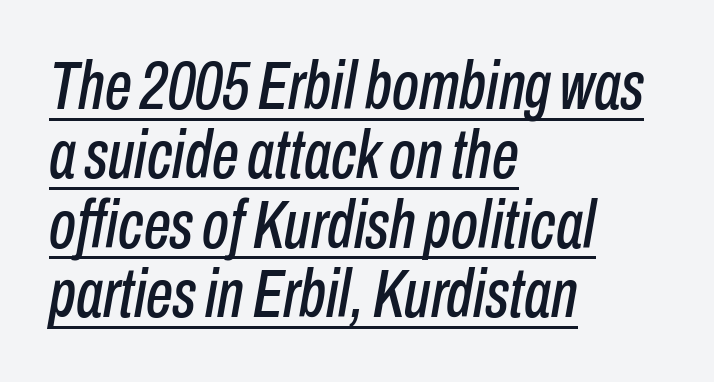
{"italic": "yes", "lean": "right", "slant_degrees": 10, "width": "condensed", "stroke_contrast": "low", "x_height": "medium", "monospaced": "no", "underline": "yes", "align": "left", "line_spacing": "tight", "line_spacing_ratio": 1.02, "letter_spacing": "normal", "letter_spacing_em": 0.0, "glyph_px": 68}
